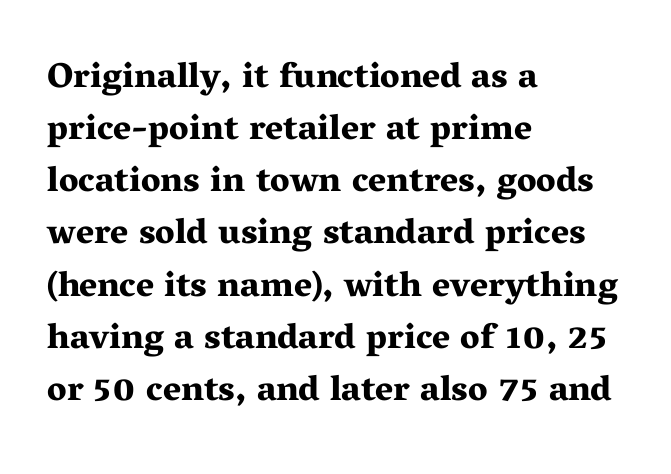
The image shows 35 px bold, wide serif type, upright; set left-aligned, normal line spacing (1.49x), normal letter spacing, not underlined; medium stroke contrast and a medium x-height.
